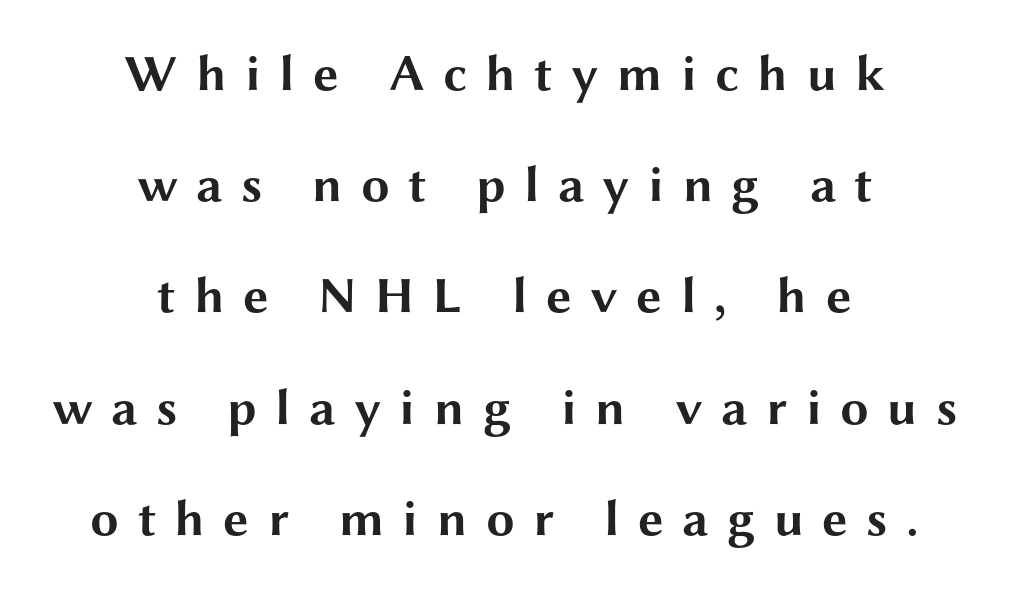
The image shows 51 px bold, wide sans-serif type, upright; set centered, loose line spacing (2.18x), unusually wide letter spacing (+0.36 em), not underlined; medium stroke contrast and a medium x-height.
